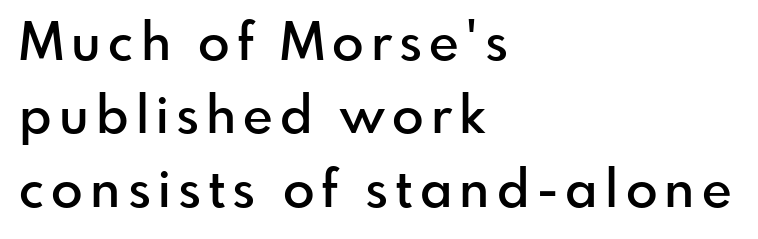
The image shows 52 px semibold sans-serif type, upright; set left-aligned, normal line spacing (1.41x), not underlined; low stroke contrast and a small x-height.
